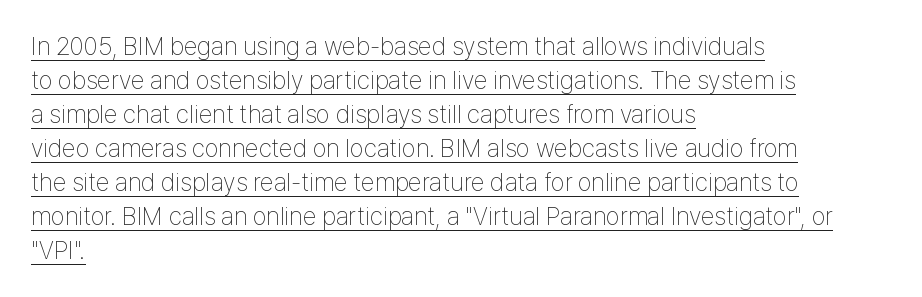
Q: Is the text bold? A: No.
Q: Is the text italic (slanted)? A: No, it is upright.
Q: Is the text underlined? A: Yes.
Q: How is the paragraph aligned? A: Left-aligned.
Q: Is the spacing between letters normal or unusually wide? A: Normal.
Q: Is the spacing between lines tight, normal or loose? A: Normal.
